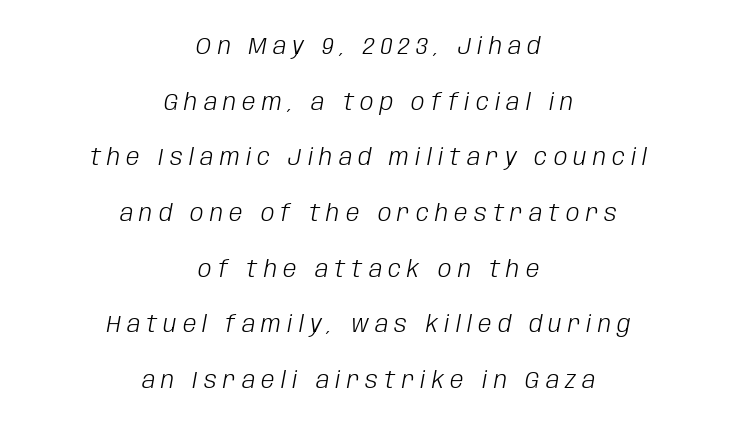
Q: Is the text bold? A: No.
Q: Is the text italic (slanted)? A: Yes, it leans right by about 10 degrees.
Q: Is the text underlined? A: No.
Q: How is the paragraph aligned? A: Centered.
Q: Is the spacing between letters normal or unusually wide? A: Unusually wide.
Q: Is the spacing between lines tight, normal or loose? A: Loose.
